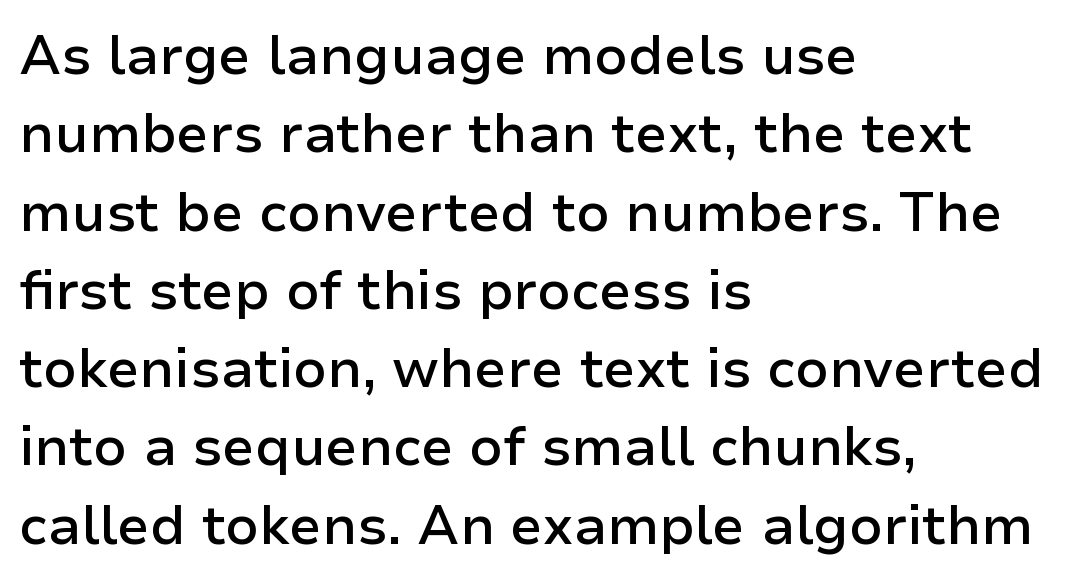
Does the copy run flush right? No — it runs flush left. Glance below the letters and you will spot only blank space. The face used here is proportionally spaced, like ordinary book or web type. This is sans-serif lettering, the kind often seen on screens and signage. Ordinary non-slanted type is in use.
